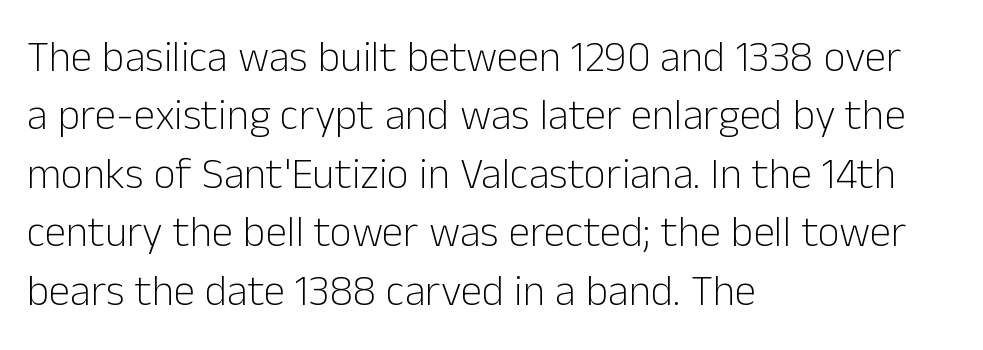
{"serif": "no", "italic": "no", "bold": "no", "weight": "light", "width": "normal", "stroke_contrast": "low", "x_height": "medium", "monospaced": "no", "underline": "no", "align": "left", "line_spacing": "normal", "line_spacing_ratio": 1.36, "letter_spacing": "normal", "letter_spacing_em": 0.0, "glyph_px": 43}
